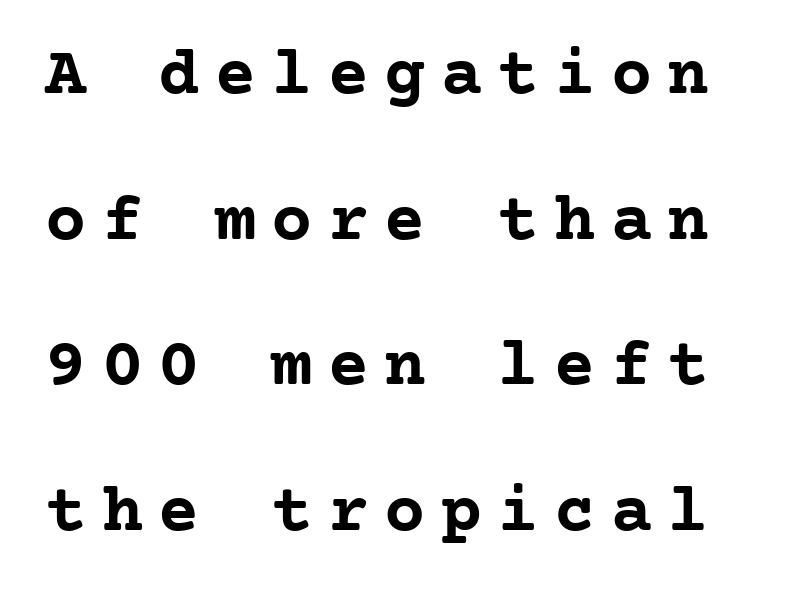
Each letter, wide or thin by design, is forced into the same width here. Chunky letters — that's bold for sure. In terms of posture, this sample is upright. Does the leading feel generous? Absolutely, it's lavish. The foot of each line stays bare and open.
